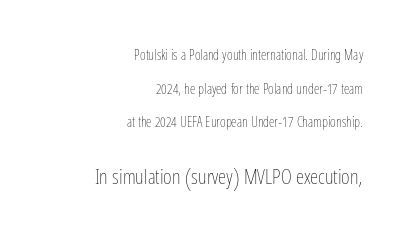
The image shows 21 px text type, upright; set right-aligned, loose line spacing (2.41x), normal letter spacing, not underlined; the second (bottom) block is 1.5x larger.
